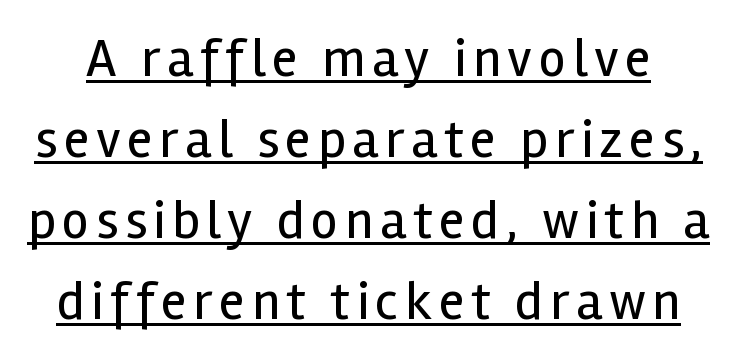
{"serif": "no", "italic": "no", "bold": "no", "weight": "regular", "width": "normal", "x_height": "medium", "monospaced": "no", "underline": "yes", "line_spacing": "normal", "line_spacing_ratio": 1.5, "glyph_px": 54}
